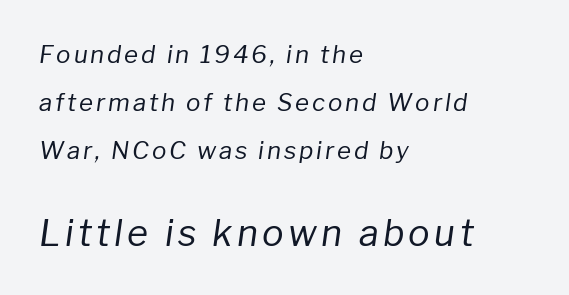
This sample uses an oblique cut, with every glyph tilted off the vertical. This reads as an unemphasized weight, regular at the heaviest. Is the block centered? No — it sits flush against the left margin. How would I describe the line gaps? Wide and relaxed. Nobody drew a line under any word here. Larger block? The one below; the one above is distinctly smaller.
